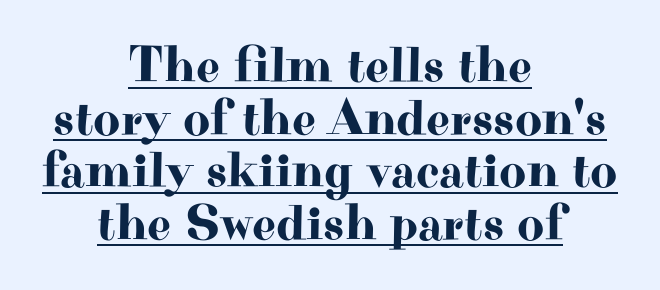
This sample trades vertical openness for compactness between lines. The face used here is proportionally spaced, like ordinary book or web type. The passage shown is typeset with a serif family. The string is rendered with underlining switched on. Teacher's note: observe the equal gaps on both sides — that is centered alignment.
